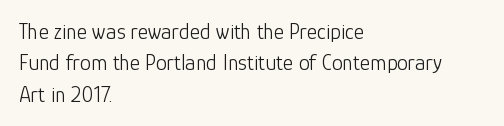
The image shows 22 px text type, upright; set left-aligned, normal line spacing (1.43x), normal letter spacing, not underlined.
